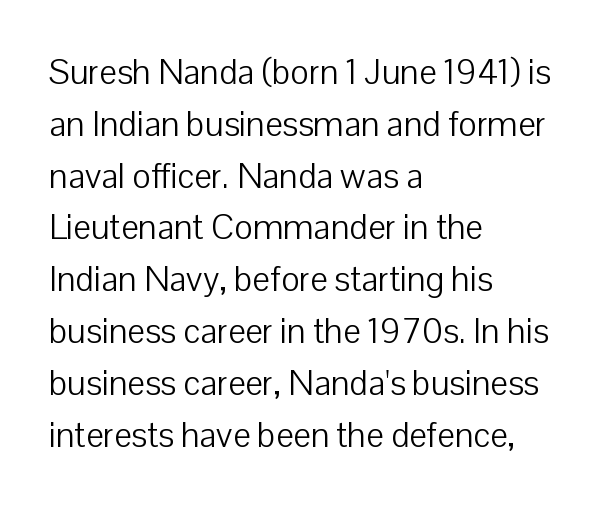
The image shows 35 px light sans-serif type, upright; set left-aligned, normal line spacing (1.48x), normal letter spacing, not underlined; low stroke contrast and a medium x-height.
